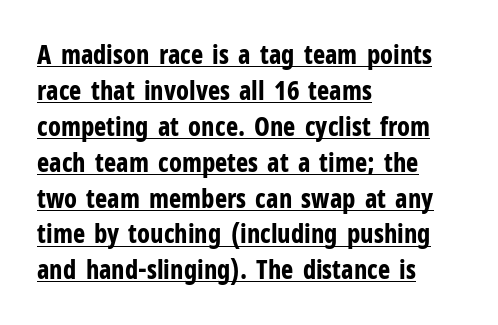
The image shows 26 px bold type, upright; set left-aligned, normal line spacing (1.38x), normal letter spacing, underlined.
